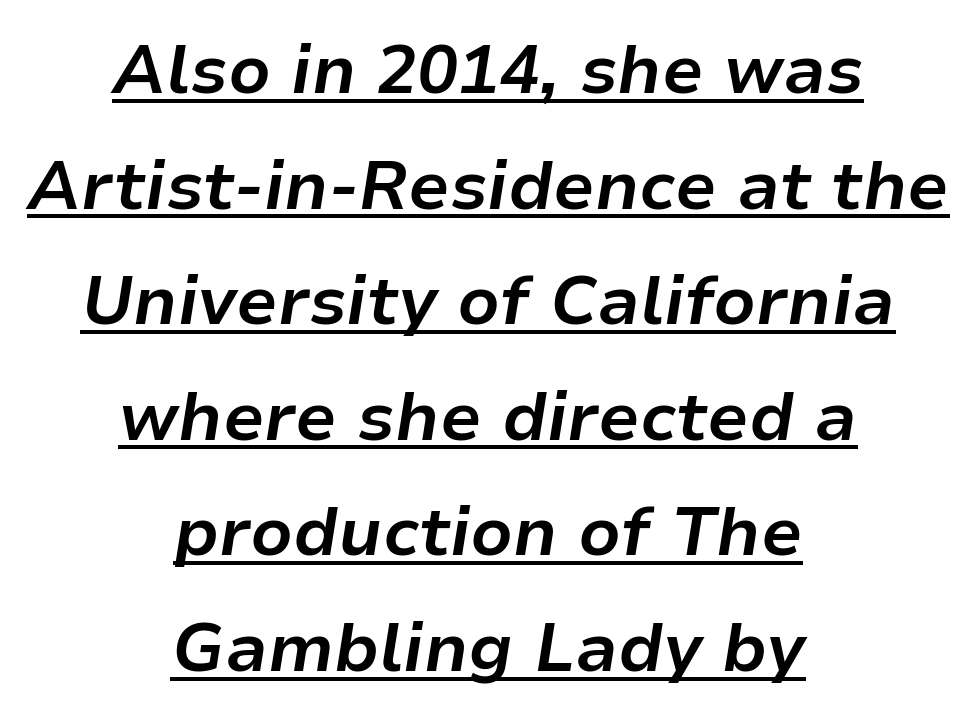
Successive baselines arrive at the customary interval. Note the varied advance widths — an 'i' is clearly narrower than an 'm'. Italic? Definitely — the glyphs are oblique. You could call the tracking neutral — neither tight nor loose.
